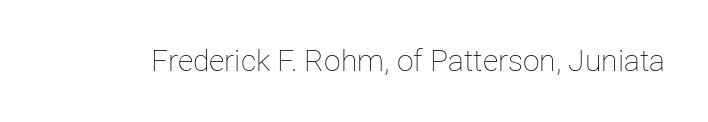
{"italic": "no", "bold": "no", "weight": "thin", "width": "normal", "stroke_contrast": "low", "x_height": "medium", "monospaced": "no", "underline": "no", "letter_spacing": "normal", "letter_spacing_em": 0.0, "glyph_px": 30}
